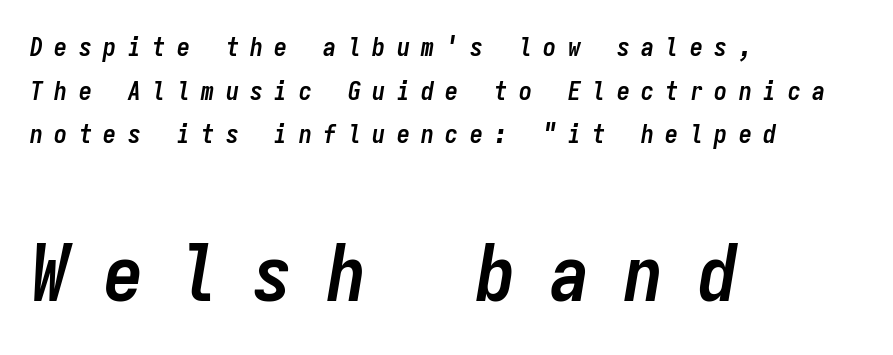
Short note: letters widely spaced. Is this a fixed-width face? Yes — each glyph sits in an identical cell. The rendering applies a slant to the glyphs. Stroke thickness is high; the sample reads as a true bold.
